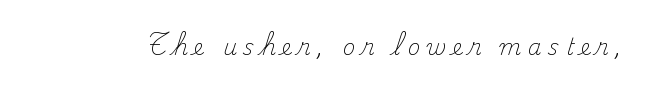
{"bold": "no", "underline": "no", "letter_spacing": "wide", "letter_spacing_em": 0.28, "glyph_px": 22}
